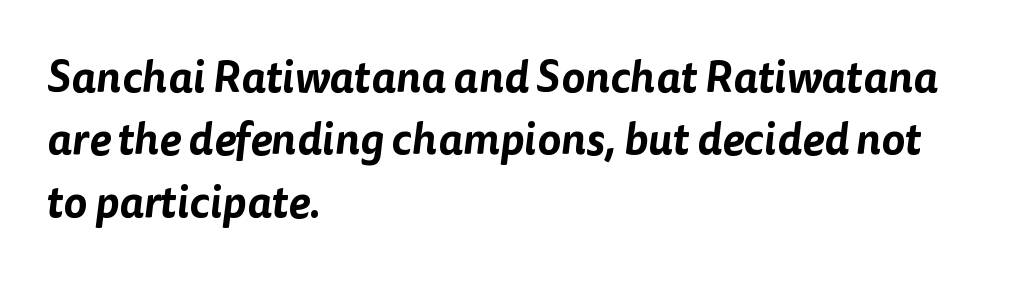
{"serif": "no", "width": "normal", "stroke_contrast": "low", "x_height": "medium", "monospaced": "no", "underline": "no", "align": "left", "line_spacing": "normal", "line_spacing_ratio": 1.42, "letter_spacing": "normal", "letter_spacing_em": 0.0, "glyph_px": 44}
